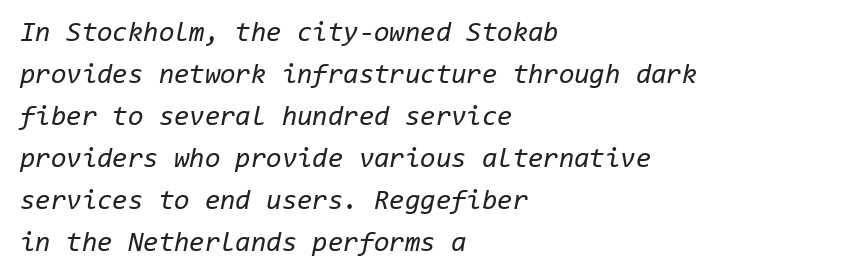
The image shows 28 px regular-weight type, italic (leaning right), monospaced; set left-aligned, normal line spacing (1.5x), normal letter spacing, not underlined; low stroke contrast and a medium x-height.
